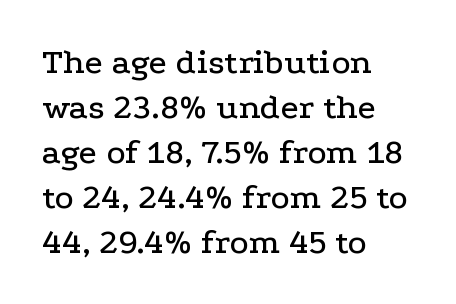
The image shows 36 px wide serif type, upright; set left-aligned, normal line spacing (1.25x), normal letter spacing, not underlined; low stroke contrast and a medium x-height.
